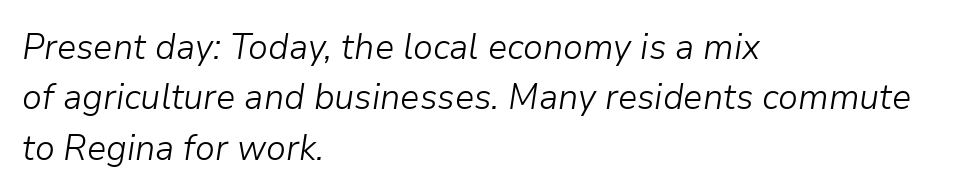
You could not count columns in this text — the font is proportionally spaced. The lettering tilts uniformly, giving the passage an italic look. Rows of type keep a routine distance in the vertical direction. Caption: multi-line text, flush left, ragged right.
